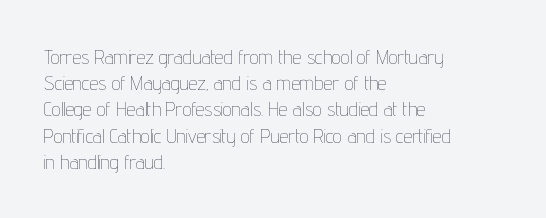
Q: Is the text bold? A: No.
Q: Is the text italic (slanted)? A: No, it is upright.
Q: Is the text underlined? A: No.
Q: How is the paragraph aligned? A: Left-aligned.
Q: Is the spacing between letters normal or unusually wide? A: Normal.
Q: Is the spacing between lines tight, normal or loose? A: Normal.
